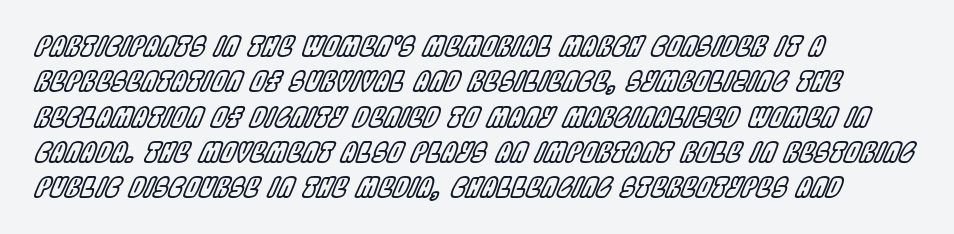
Q: Is the text italic (slanted)? A: Yes, it leans right by about 22 degrees.
Q: Is the text underlined? A: No.
Q: How is the paragraph aligned? A: Left-aligned.
Q: Is the spacing between letters normal or unusually wide? A: Normal.
Q: Is the spacing between lines tight, normal or loose? A: Normal.
